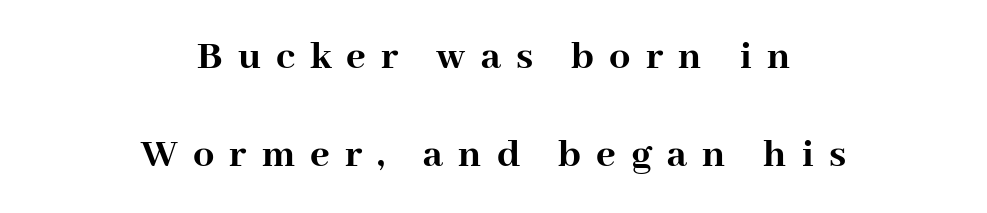
The image shows 42 px semibold serif type, upright; set centered, loose line spacing (2.33x), unusually wide letter spacing (+0.36 em), not underlined; high stroke contrast and a medium x-height.
